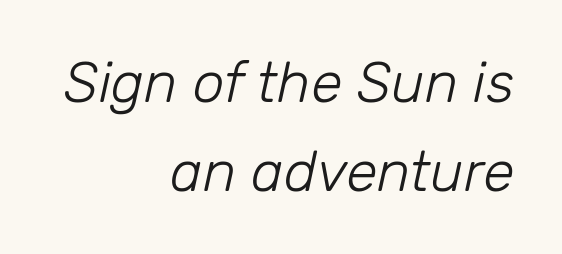
The image shows 57 px light type, italic (leaning right); set right-aligned, normal line spacing (1.56x), normal letter spacing, not underlined; low stroke contrast and a medium x-height.
